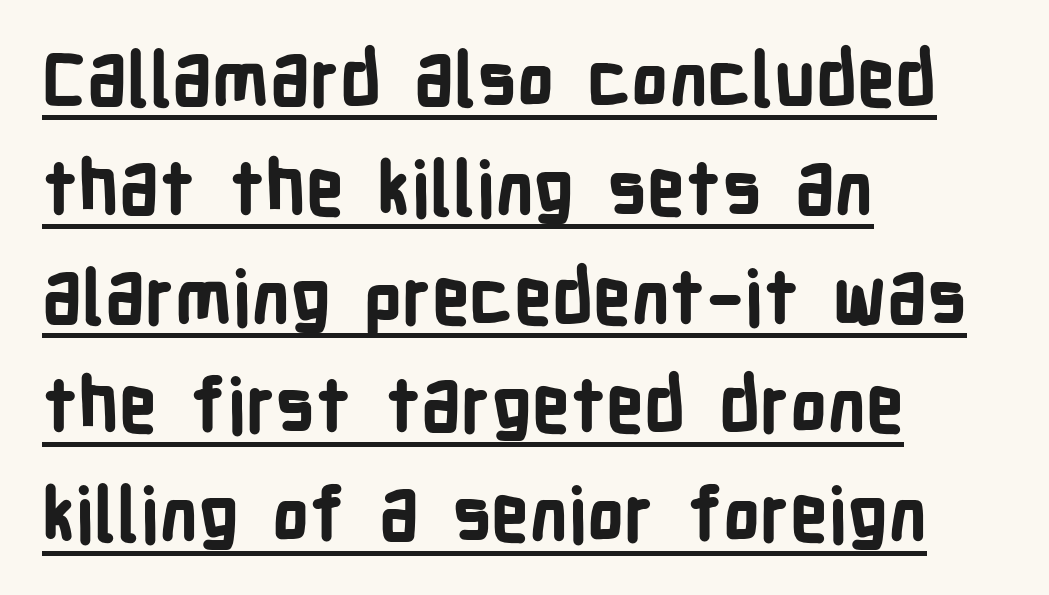
The letters stand straight up with perfectly vertical stems. One glance says typical: line gaps are just what's usual. Spacing verdict: proportional, widths tailored to each character. Words appear dense and cohesive because spacing is normal. Check where the strokes stop: nothing finishes them off — pure sans. The paragraph has a hard left edge and a soft right edge.
